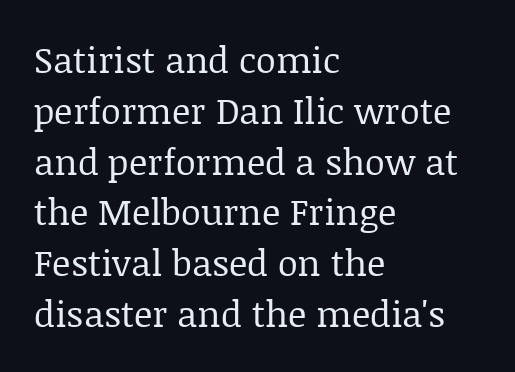
The image shows 36 px regular-weight serif type, upright; set left-aligned, normal line spacing (1.41x), normal letter spacing, not underlined; low stroke contrast and a large x-height.
